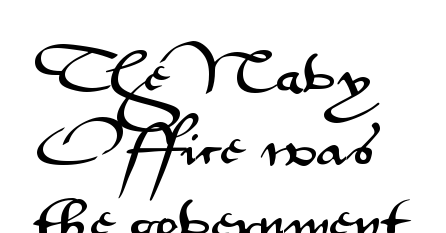
{"serif": "no", "width": "wide", "stroke_contrast": "medium", "x_height": "small", "monospaced": "no", "underline": "no", "align": "left", "line_spacing": "normal", "line_spacing_ratio": 1.55, "letter_spacing": "normal", "letter_spacing_em": 0.0, "glyph_px": 47}
